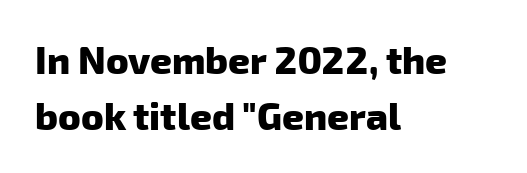
{"serif": "no", "bold": "yes", "weight": "heavy", "width": "normal", "stroke_contrast": "low", "x_height": "medium", "monospaced": "no", "underline": "no", "align": "left", "line_spacing": "normal", "line_spacing_ratio": 1.47, "letter_spacing": "normal", "letter_spacing_em": 0.0, "glyph_px": 38}
